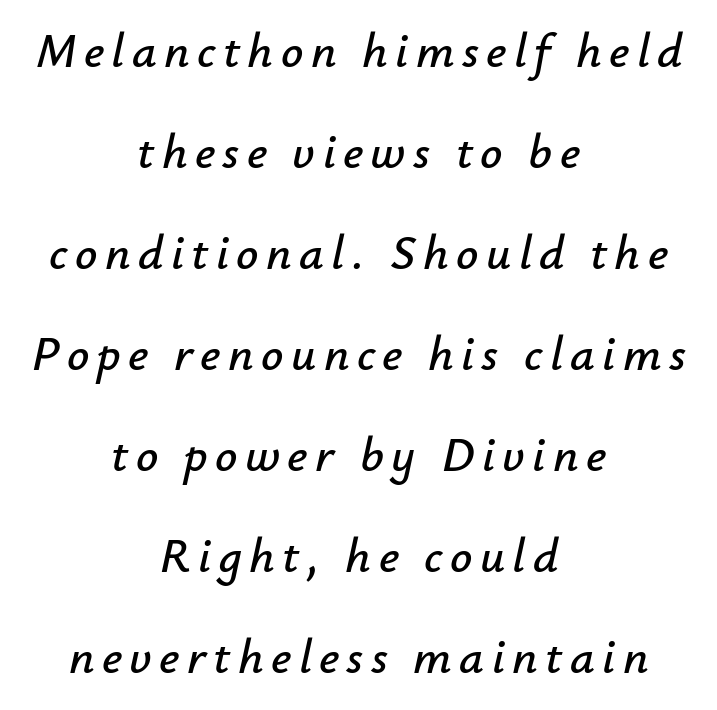
Q: Is the text italic (slanted)? A: Yes, it leans right by about 12 degrees.
Q: Is the text underlined? A: No.
Q: How is the paragraph aligned? A: Centered.
Q: Is the spacing between lines tight, normal or loose? A: Loose.
Q: Width (condensed, normal, or wide)? A: Normal.
Q: Stroke contrast? A: Low.
Q: x-height? A: Small.
Q: Monospaced? A: No.
